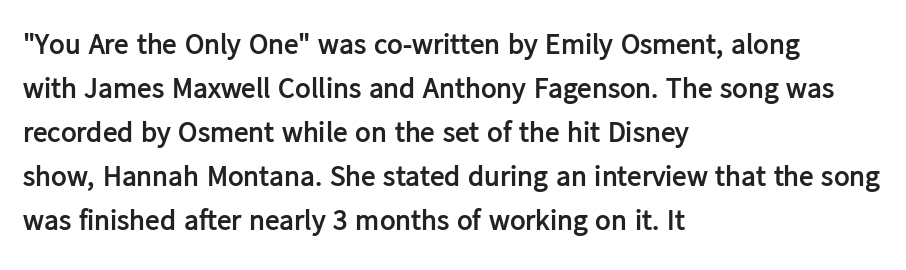
Does the weight exceed regular? Yes, all the way to bold. Serifs: no, the terminals of the letterforms are clean. Each new line begins a customary step beneath the previous one. Look at the tracking — it's just the regular setting, nothing added. The axis of the letterforms is exactly vertical.
